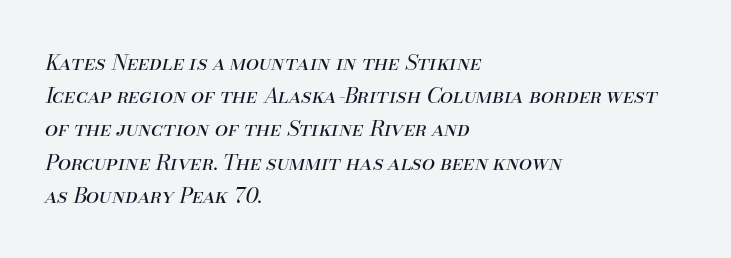
Rendered with sloped, italic letterforms. The gap between lines stays unmarked. Caption: multi-line text, flush left, ragged right. No extra tracking has been applied to these lines. Honestly, the row spacing looks completely unremarkable.
